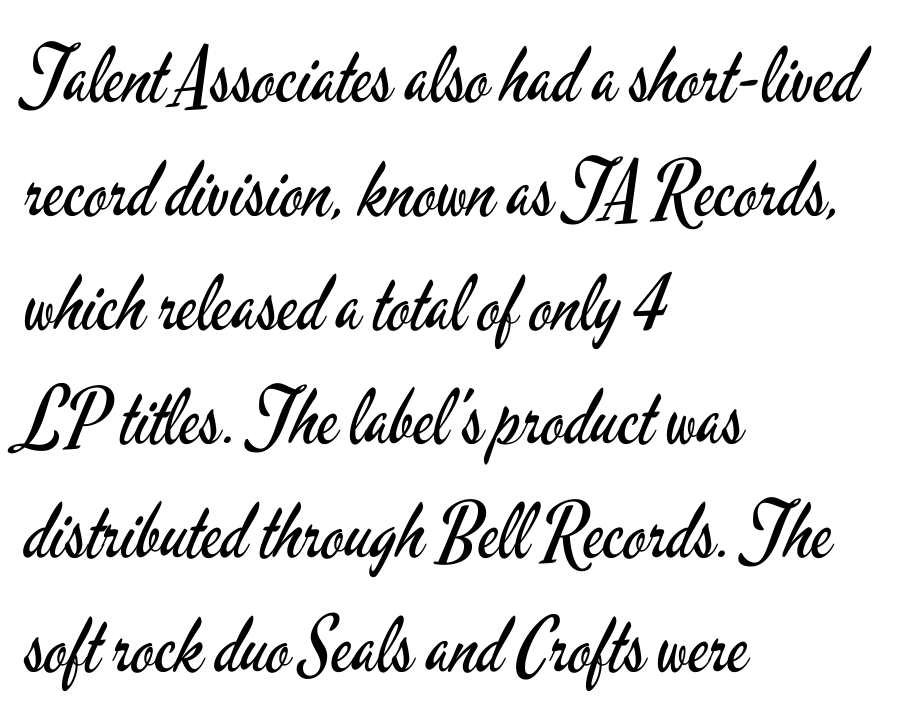
Q: Is the text bold? A: No.
Q: Is the text italic (slanted)? A: Yes.
Q: Is the typeface a serif or a sans-serif typeface? A: Sans-serif.
Q: Is the text underlined? A: No.
Q: How is the paragraph aligned? A: Left-aligned.
Q: Is the spacing between letters normal or unusually wide? A: Normal.
Q: Is the spacing between lines tight, normal or loose? A: Normal.
Q: Width (condensed, normal, or wide)? A: Condensed.
Q: Stroke contrast? A: Low.
Q: x-height? A: Small.
Q: Monospaced? A: No.
